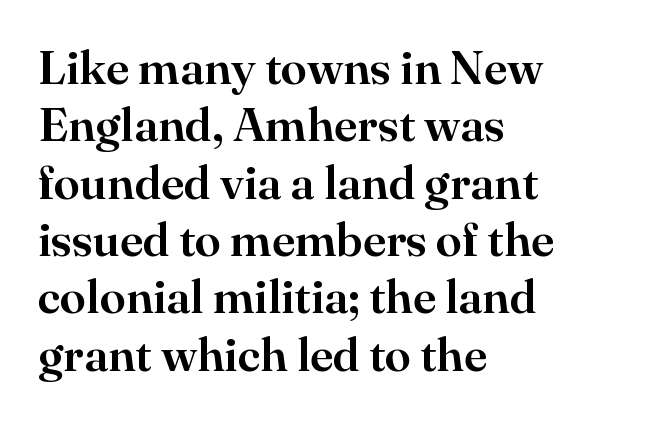
Q: Is the text italic (slanted)? A: No, it is upright.
Q: Is the typeface a serif or a sans-serif typeface? A: Serif.
Q: Is the text underlined? A: No.
Q: How is the paragraph aligned? A: Left-aligned.
Q: Is the spacing between letters normal or unusually wide? A: Normal.
Q: Width (condensed, normal, or wide)? A: Normal.
Q: Stroke contrast? A: High.
Q: x-height? A: Small.
Q: Monospaced? A: No.
